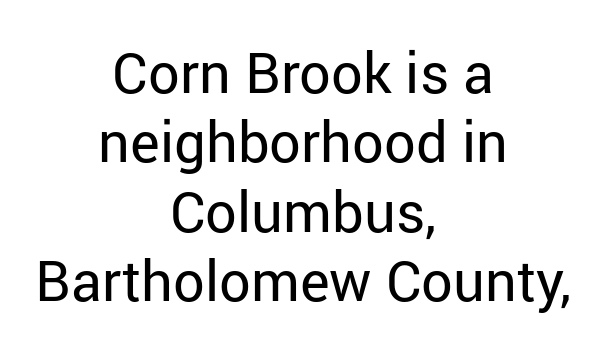
The image shows 56 px regular-weight sans-serif type, upright; set centered, line spacing 1.24x, normal letter spacing, not underlined; low stroke contrast and a medium x-height.
